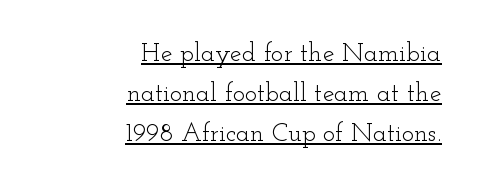
The letterforms sit at book weight or below. Posture: vertical. The tracking reads as untouched default to a designer's eye. Line spacing here is normal. A rule runs beneath these lines of type.
